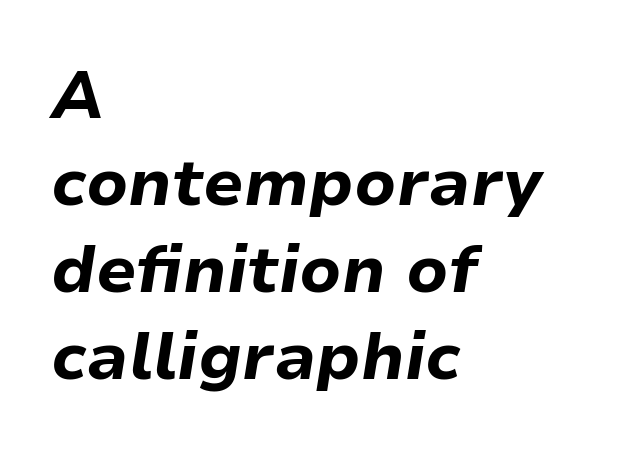
Q: Is the text bold? A: Yes.
Q: Is the text italic (slanted)? A: Yes, it leans right by about 9 degrees.
Q: Is the text underlined? A: No.
Q: How is the paragraph aligned? A: Left-aligned.
Q: Is the spacing between letters normal or unusually wide? A: Normal.
Q: Is the spacing between lines tight, normal or loose? A: Normal.
Q: Width (condensed, normal, or wide)? A: Normal.
Q: Stroke contrast? A: Low.
Q: x-height? A: Medium.
Q: Monospaced? A: No.
